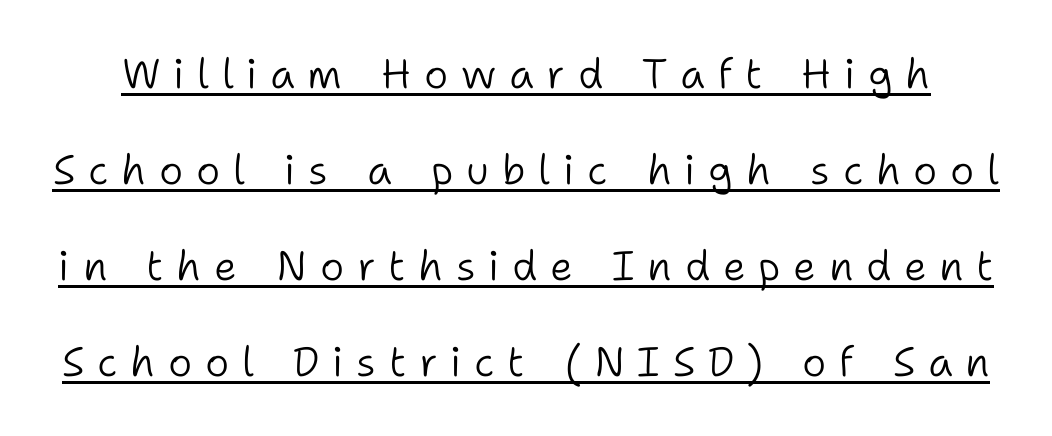
Q: Is the text bold? A: No.
Q: Is the text italic (slanted)? A: No, it is upright.
Q: Is the typeface a serif or a sans-serif typeface? A: Sans-serif.
Q: Is the text underlined? A: Yes.
Q: Is the spacing between letters normal or unusually wide? A: Unusually wide.
Q: Is the spacing between lines tight, normal or loose? A: Loose.
Q: Width (condensed, normal, or wide)? A: Normal.
Q: Stroke contrast? A: Low.
Q: x-height? A: Medium.
Q: Monospaced? A: No.
